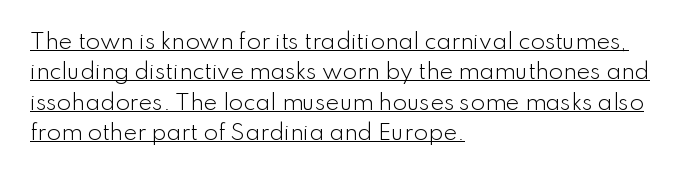
{"italic": "no", "bold": "no", "underline": "yes", "align": "left", "line_spacing": "normal", "line_spacing_ratio": 1.45, "letter_spacing": "normal", "letter_spacing_em": 0.0, "glyph_px": 21}
